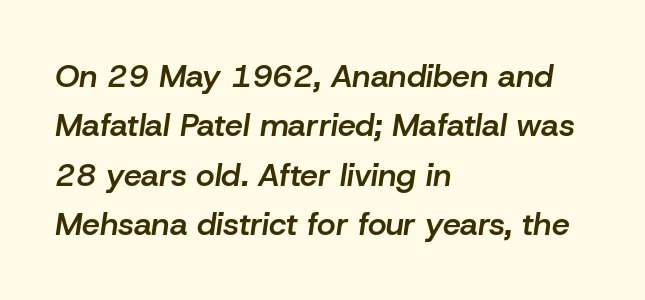
The image shows 32 px semibold type, italic (leaning right); set left-aligned, normal line spacing (1.54x), normal letter spacing, not underlined; low stroke contrast and a medium x-height.
